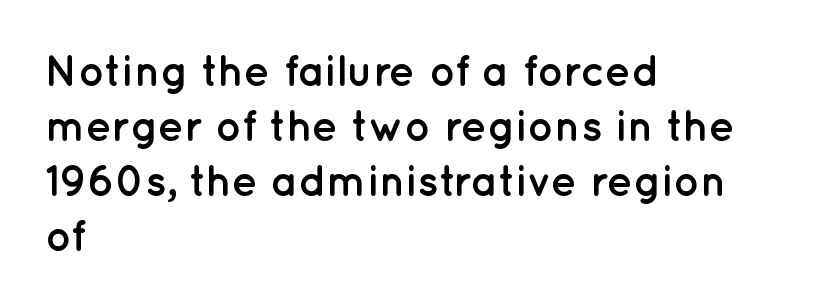
Caption: standard tracking, unaltered. The passage shown stacks its lines at a standard gap. Ascenders rise straight up at ninety degrees. The typesetting leans heavy: a genuine bold.
